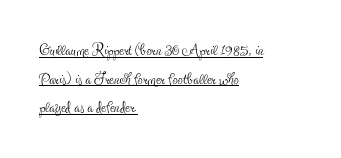
Every word sits above its own underline. A light-to-regular cut is what we see here. Words appear dense and cohesive because spacing is normal.
